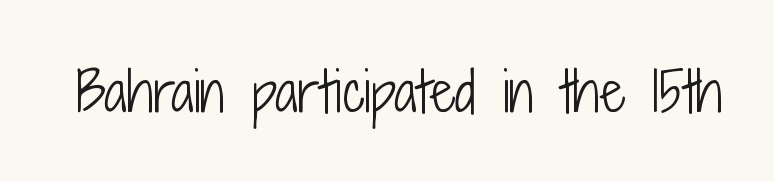
The image shows 54 px light, condensed sans-serif type, upright; set normal letter spacing, not underlined; low stroke contrast and a medium x-height.
